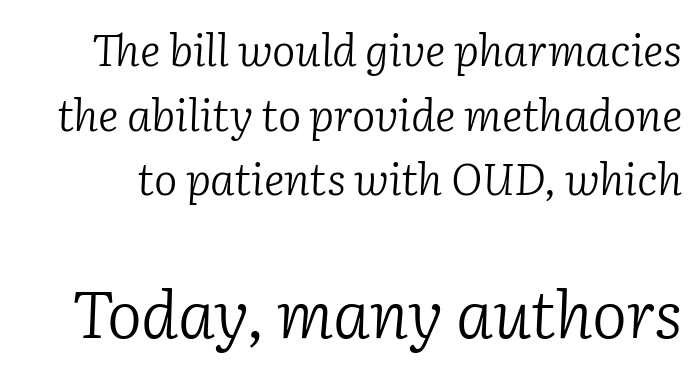
Q: Is the text bold? A: No.
Q: Is the text italic (slanted)? A: Yes, it leans right by about 2 degrees.
Q: Is the typeface a serif or a sans-serif typeface? A: Serif.
Q: Is the text underlined? A: No.
Q: Is the spacing between letters normal or unusually wide? A: Normal.
Q: Is the spacing between lines tight, normal or loose? A: Normal.
Q: Which block of text is set in a larger size, the first (top) or the second (bottom)? A: The second (bottom) one.
Q: Width (condensed, normal, or wide)? A: Normal.
Q: Stroke contrast? A: Low.
Q: x-height? A: Medium.
Q: Monospaced? A: No.
